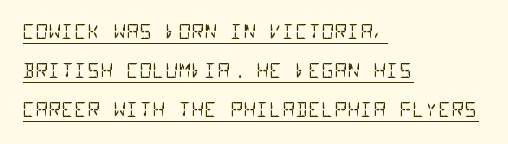
The letters look calm and open, with moderate or lighter stems. If you measured baseline to baseline, you'd find a long distance. Between one letter and the next there's only the usual sliver of space. Looks like someone drew a line under every word here.
